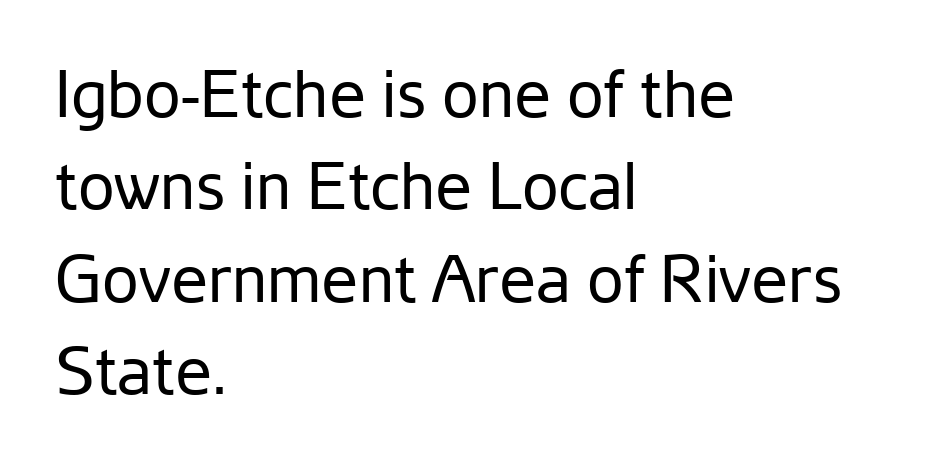
The image shows 66 px regular-weight sans-serif type, upright; set left-aligned, normal line spacing (1.4x), normal letter spacing, not underlined; low stroke contrast and a medium x-height.
